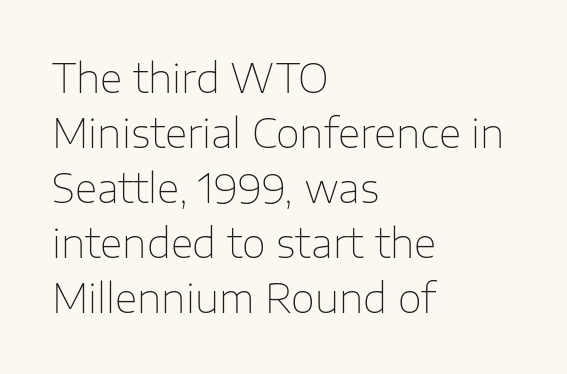
Evenly set lines give the paragraph a standard silhouette. Looks like regular typesetting: each glyph gets only the width it needs. Weight: not bold — regular or lighter. The text was rendered using a sans face with plain stroke endings.
